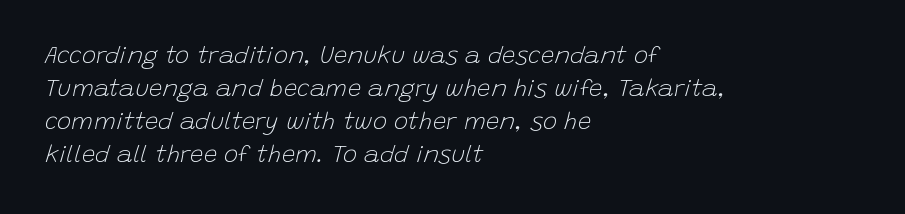
Q: Is the text bold? A: No.
Q: Is the text italic (slanted)? A: Yes, it leans right by about 15 degrees.
Q: Is the text underlined? A: No.
Q: How is the paragraph aligned? A: Left-aligned.
Q: Is the spacing between letters normal or unusually wide? A: Normal.
Q: Is the spacing between lines tight, normal or loose? A: Normal.
